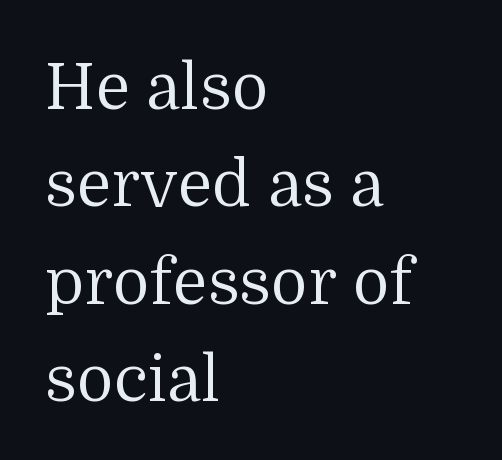
Characters follow at the spacing the type designer built in. Note: serifs present on the glyphs. The face looks like a standard text weight, possibly lighter. The setting favours the left margin, as ordinary paragraphs usually do. Every character sits straight up, as roman type does.
